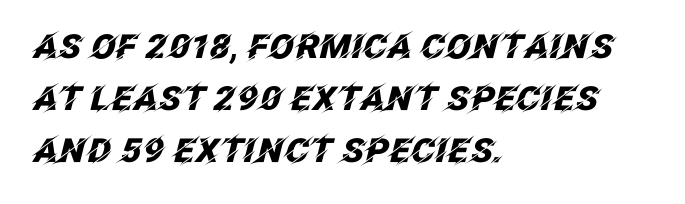
Yep, that's italic — everything's leaning. Vertically, the passage feels balanced, rows spaced as you'd expect. Check under the words: just untouched page. A classic flush-left, rag-right setting is used for this passage.
